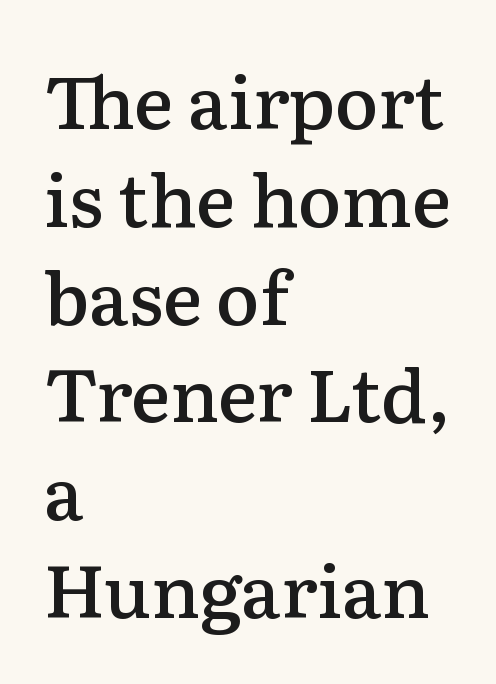
{"serif": "yes", "italic": "no", "bold": "semi", "weight": "semibold", "width": "normal", "stroke_contrast": "medium", "x_height": "medium", "monospaced": "no", "underline": "no", "align": "left", "line_spacing": "normal", "line_spacing_ratio": 1.34, "letter_spacing": "normal", "letter_spacing_em": 0.0, "glyph_px": 73}
